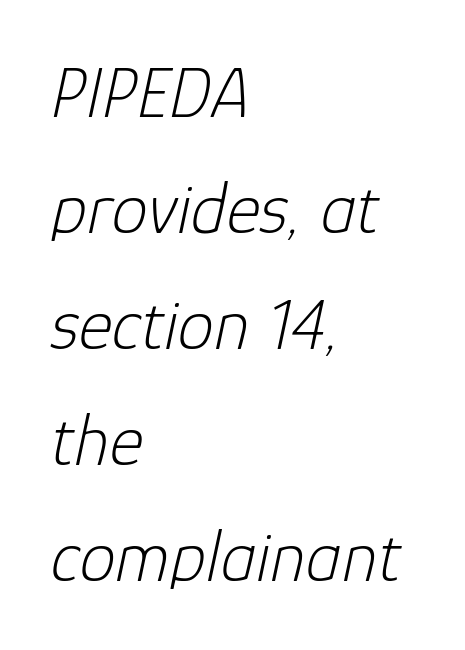
The image shows 73 px light type, italic (leaning right); set left-aligned, normal line spacing (1.59x), normal letter spacing, not underlined; low stroke contrast and a medium x-height.
